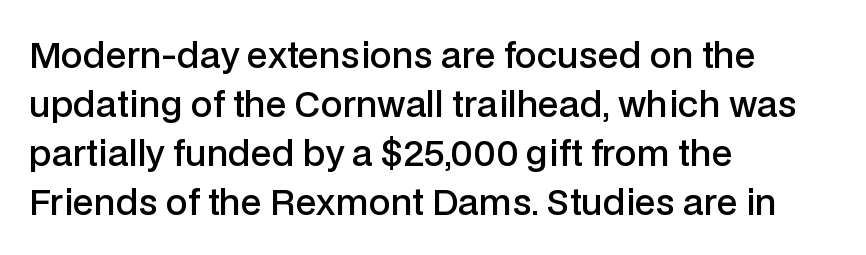
Q: Is the text bold? A: Semi-bold.
Q: Is the text italic (slanted)? A: No, it is upright.
Q: Is the typeface a serif or a sans-serif typeface? A: Sans-serif.
Q: Is the text underlined? A: No.
Q: How is the paragraph aligned? A: Left-aligned.
Q: Is the spacing between letters normal or unusually wide? A: Normal.
Q: Is the spacing between lines tight, normal or loose? A: Normal.
Q: Width (condensed, normal, or wide)? A: Normal.
Q: Stroke contrast? A: Low.
Q: x-height? A: Medium.
Q: Monospaced? A: No.
